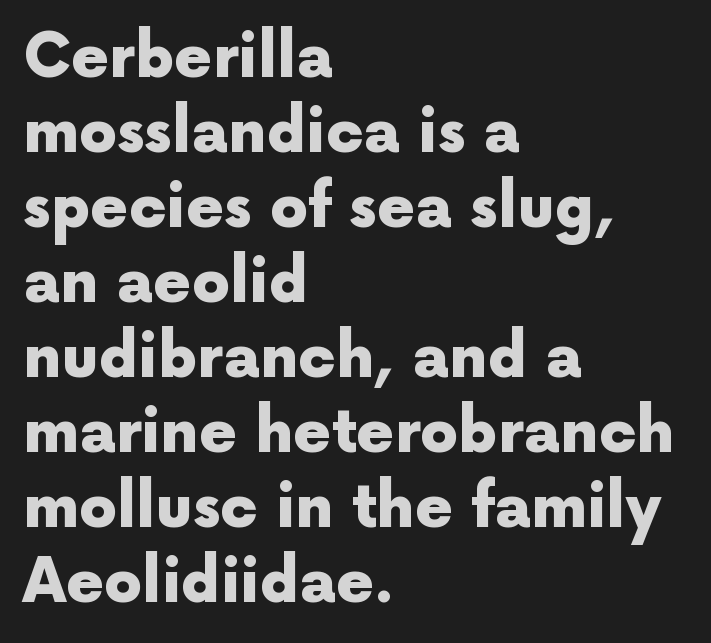
Q: Is the text bold? A: Yes.
Q: Is the text italic (slanted)? A: No, it is upright.
Q: Is the typeface a serif or a sans-serif typeface? A: Sans-serif.
Q: Is the text underlined? A: No.
Q: How is the paragraph aligned? A: Left-aligned.
Q: Is the spacing between letters normal or unusually wide? A: Normal.
Q: Is the spacing between lines tight, normal or loose? A: Normal.
Q: Width (condensed, normal, or wide)? A: Normal.
Q: x-height? A: Medium.
Q: Monospaced? A: No.
